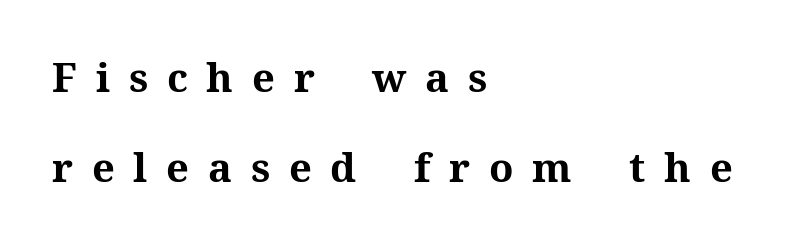
The rendering anchors every line to the left-hand side. You could not count columns in this text — the font is proportionally spaced. The line-height multiplier appears high, well above default. Descenders are the only things crossing below the line. Stroke terminals: seriffed. The gaps between neighbouring characters are conspicuously large.
